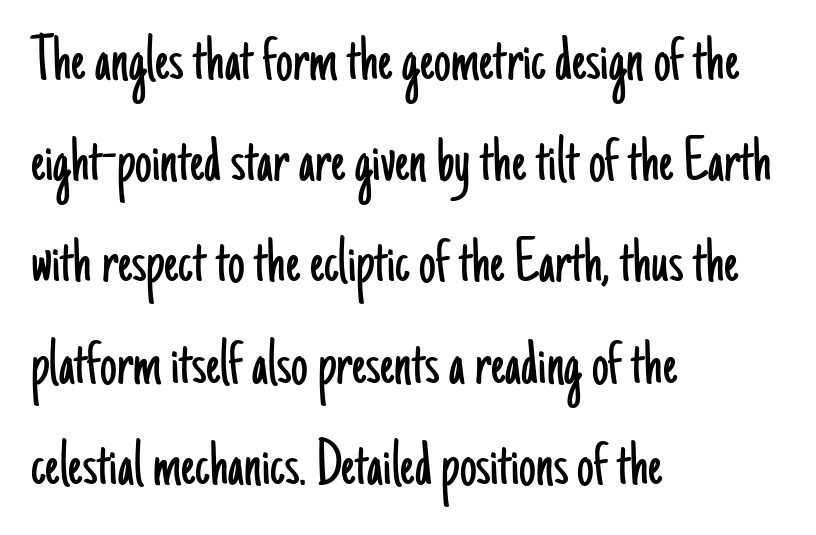
Q: Is the text bold? A: No.
Q: Is the text italic (slanted)? A: No, it is upright.
Q: Is the typeface a serif or a sans-serif typeface? A: Sans-serif.
Q: Is the text underlined? A: No.
Q: How is the paragraph aligned? A: Left-aligned.
Q: Is the spacing between letters normal or unusually wide? A: Normal.
Q: Is the spacing between lines tight, normal or loose? A: Normal.
Q: Width (condensed, normal, or wide)? A: Condensed.
Q: Stroke contrast? A: Low.
Q: x-height? A: Small.
Q: Monospaced? A: No.
